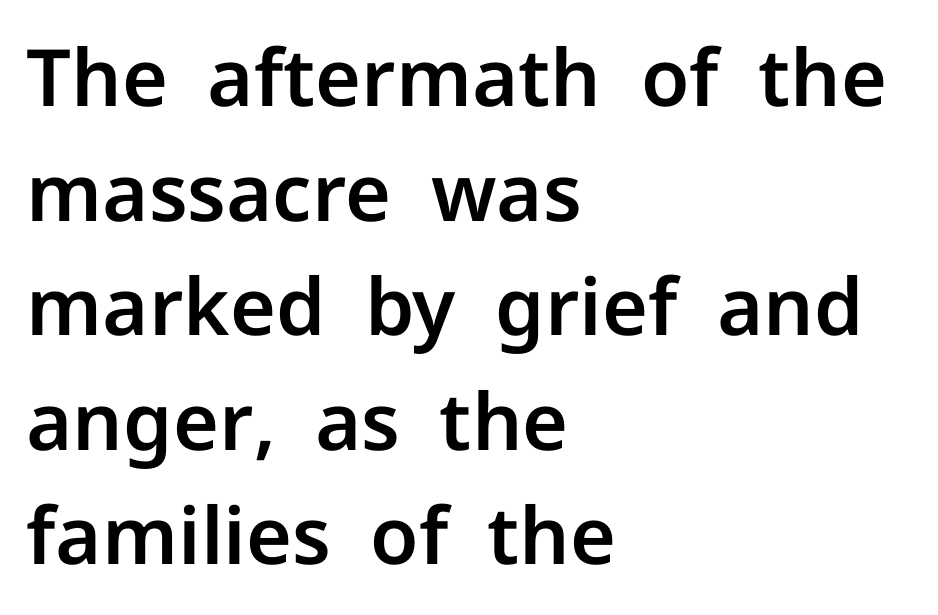
The image shows 79 px sans-serif type, upright; set left-aligned, normal line spacing (1.45x), normal letter spacing, not underlined; low stroke contrast and a medium x-height.
